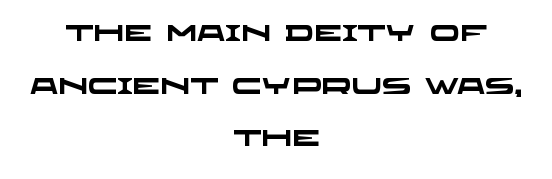
The image shows 22 px bold type; set centered, loose line spacing (2.39x), normal letter spacing, not underlined.
